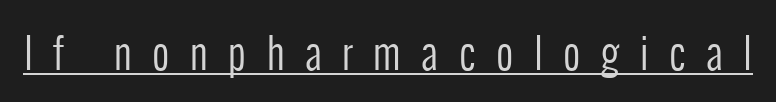
Q: Is the text bold? A: No.
Q: Is the text italic (slanted)? A: No, it is upright.
Q: Is the typeface a serif or a sans-serif typeface? A: Sans-serif.
Q: Is the text underlined? A: Yes.
Q: Is the spacing between letters normal or unusually wide? A: Unusually wide.
Q: Width (condensed, normal, or wide)? A: Condensed.
Q: Stroke contrast? A: Low.
Q: x-height? A: Medium.
Q: Monospaced? A: No.
